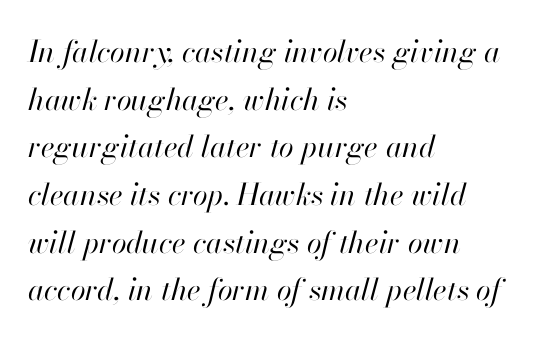
These lines were composed using italics. The passage shown has conventional tracking throughout. The string is rendered with underlining switched off. This sample has the flowing, uneven cadence of proportional lettering.
